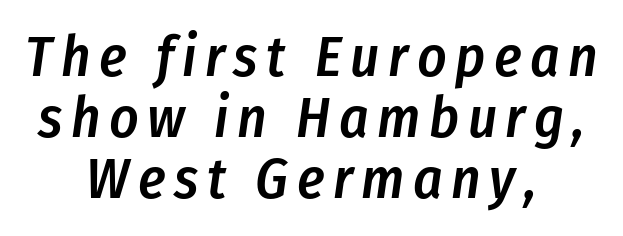
A semibold gives these letters moderate extra thickness, short of bold. These lines are centered, leaving both edges ragged. It's the slanting kind of type. Anything drawn beneath the words? Only blank space.
